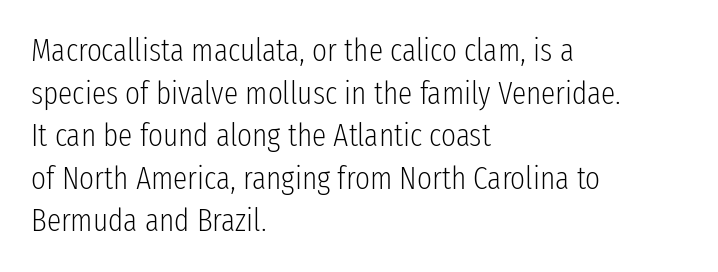
Alignment: flush left. The lines sit at an ordinary, default distance from one another. The passage shown has conventional tracking throughout. Examine the stroke ends and you'll find no serifs. Unmarked baselines from the first word to the last.
